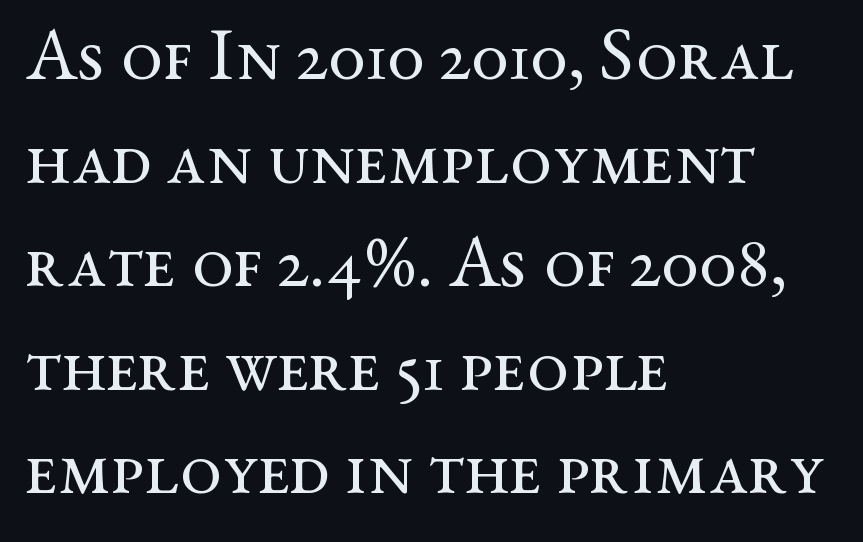
Reading down the column, the eye jumps a familiar distance to each next line. Has an underline been added? It has not. Compared with typical body copy, the letter spacing here is the same. Here the designer chose a conventional face with non-uniform glyph widths. Serifs: yes, visible at the terminals of the letterforms. Horizontal alignment here is leftward, the default for most running prose.
